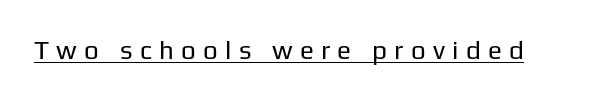
The image shows 26 px text type, upright; set unusually wide letter spacing (+0.28 em), underlined.
